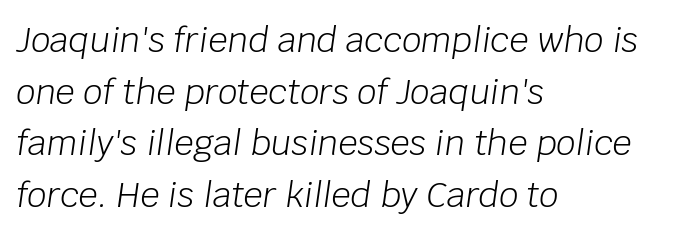
{"italic": "yes", "lean": "right", "slant_degrees": 8, "bold": "no", "weight": "light", "width": "normal", "stroke_contrast": "low", "x_height": "large", "monospaced": "no", "underline": "no", "align": "left", "line_spacing": "normal", "line_spacing_ratio": 1.52, "letter_spacing": "normal", "letter_spacing_em": 0.0, "glyph_px": 34}
